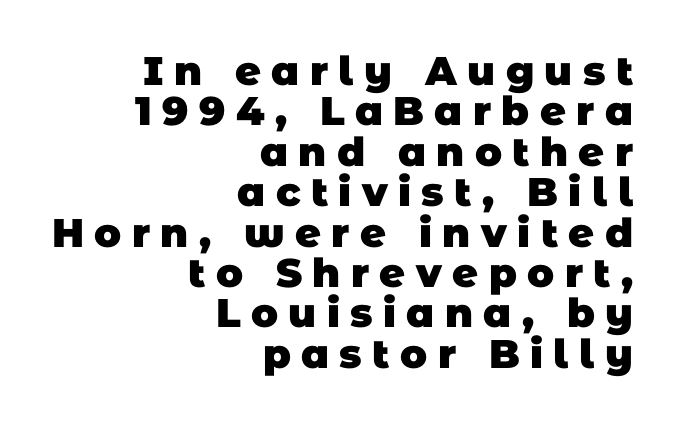
Is the block centered? No — it sits flush against the right margin. Font category for this specimen: sans-serif. Tracking here is generous; glyphs stand well apart from one another. Its strokes are broad and dark, the hallmark of bold type. What's the leading like? Squeezed, with rows nearly overlapping. Nobody drew a line under any word here.
